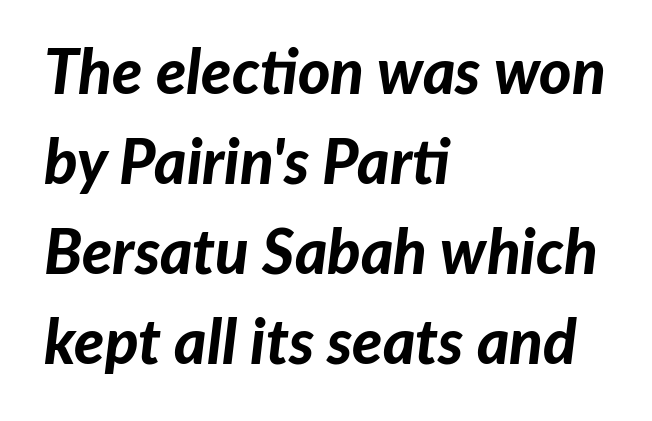
A dark, heavy texture on the line: the type is bold. The words here are not underlined. The glyphs look as if they've been sheared to an angle. Evenly set lines give the paragraph a standard silhouette.
